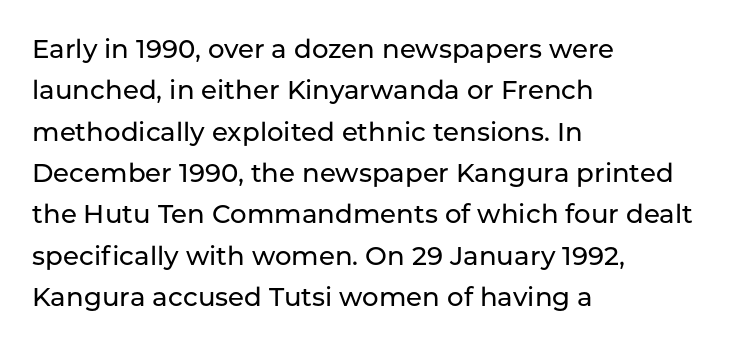
The image shows 26 px text type, upright; set left-aligned, normal line spacing (1.59x), normal letter spacing, not underlined.
